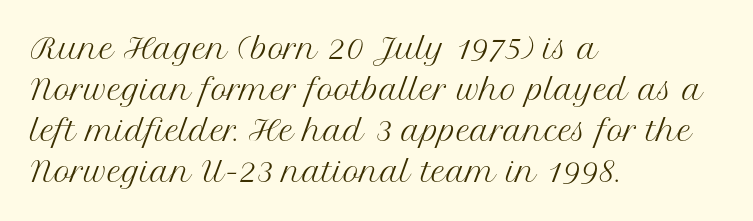
The image shows 28 px regular-weight serif type; set left-aligned, normal line spacing (1.46x), normal letter spacing, not underlined; medium stroke contrast and a medium x-height.
